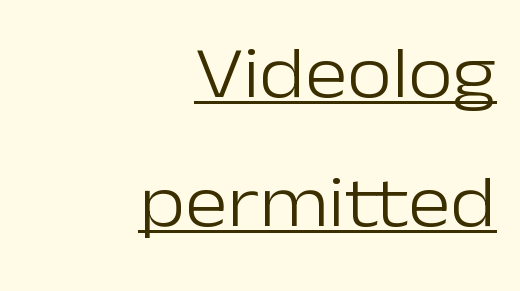
The image shows 73 px light sans-serif type, upright; set right-aligned, line spacing 1.77x, normal letter spacing, underlined; low stroke contrast and a medium x-height.
